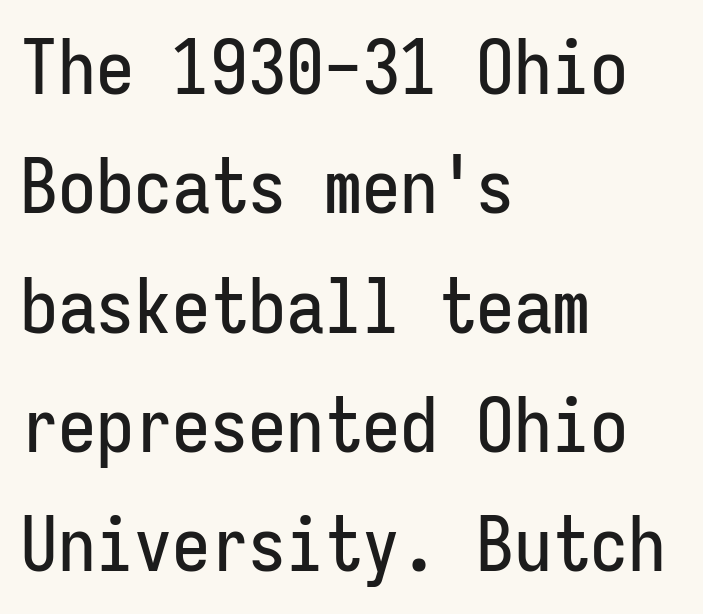
Q: Is the text italic (slanted)? A: No, it is upright.
Q: Is the typeface a serif or a sans-serif typeface? A: Sans-serif.
Q: Is the text underlined? A: No.
Q: How is the paragraph aligned? A: Left-aligned.
Q: Is the spacing between letters normal or unusually wide? A: Normal.
Q: Is the spacing between lines tight, normal or loose? A: Normal.
Q: Width (condensed, normal, or wide)? A: Condensed.
Q: Stroke contrast? A: Low.
Q: x-height? A: Medium.
Q: Monospaced? A: Yes.
